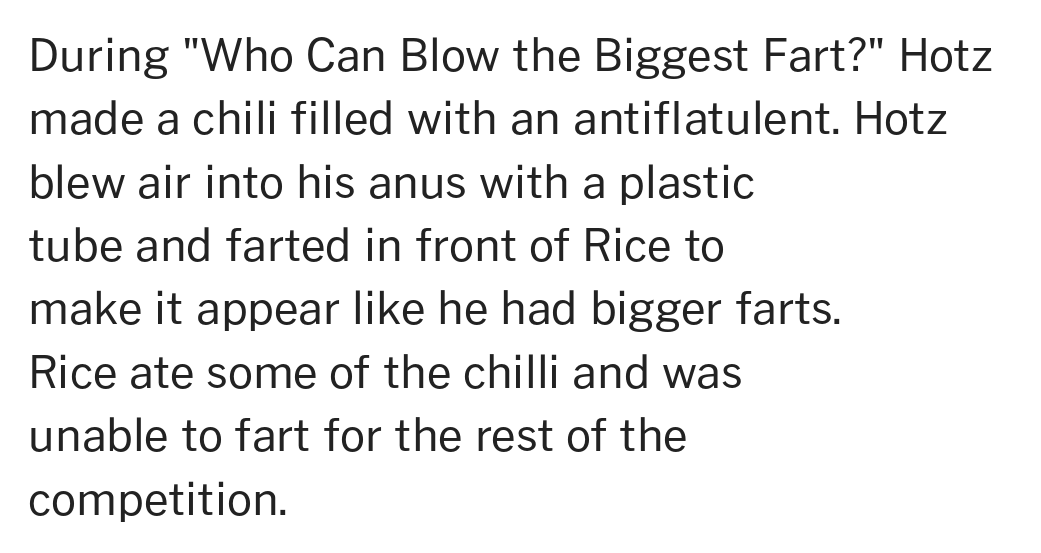
The image shows 44 px regular-weight sans-serif type, upright; set left-aligned, normal line spacing (1.44x), normal letter spacing, not underlined; low stroke contrast and a medium x-height.
